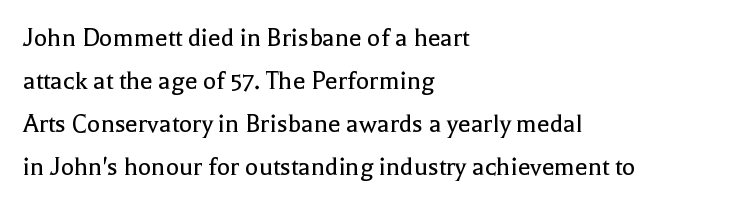
The lines sit at an ordinary, default distance from one another. Nothing unusual about the tracking: characters are spaced as the font intends. This rendering features lettering with no underline. I'd call this a serif setting — the letters wear small feet.
